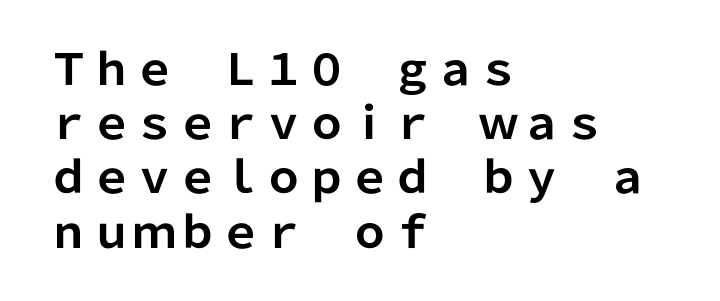
Q: Is the text bold? A: Yes.
Q: Is the text italic (slanted)? A: No, it is upright.
Q: Is the typeface a serif or a sans-serif typeface? A: Sans-serif.
Q: Is the text underlined? A: No.
Q: How is the paragraph aligned? A: Left-aligned.
Q: Is the spacing between letters normal or unusually wide? A: Normal.
Q: Is the spacing between lines tight, normal or loose? A: Normal.
Q: Width (condensed, normal, or wide)? A: Normal.
Q: Stroke contrast? A: Low.
Q: x-height? A: Medium.
Q: Monospaced? A: No.
